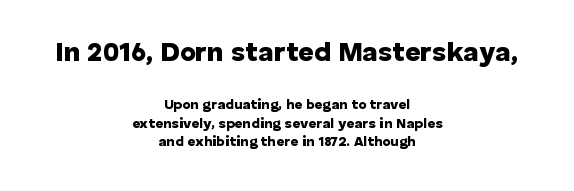
The image shows 27 px bold type, upright; set centered, normal line spacing (1.34x), normal letter spacing, not underlined; the first (top) block is 1.93x larger.
